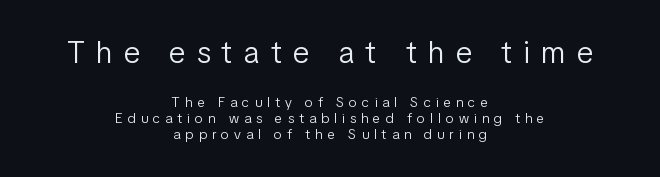
{"serif": "no", "italic": "no", "bold": "no", "weight": "light", "width": "condensed", "stroke_contrast": "low", "x_height": "medium", "monospaced": "no", "underline": "no", "align": "center", "line_spacing_ratio": 1.16, "letter_spacing": "wide", "letter_spacing_em": 0.37, "larger_block": "first", "size_ratio": 2.21, "glyph_px": 31}
